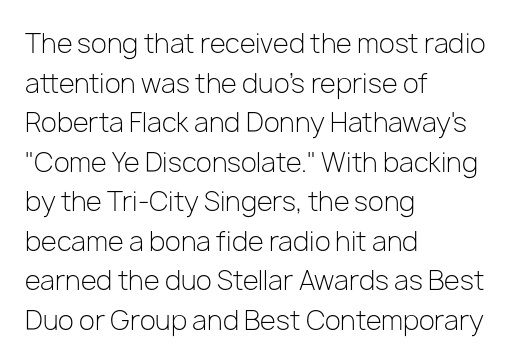
The image shows 26 px text type, upright; set left-aligned, normal line spacing (1.52x), normal letter spacing, not underlined.
